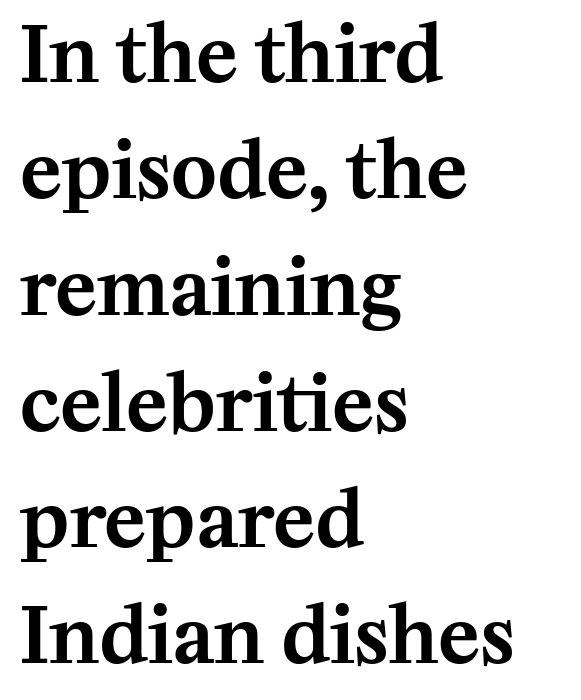
Q: Is the text italic (slanted)? A: No, it is upright.
Q: Is the typeface a serif or a sans-serif typeface? A: Serif.
Q: Is the text underlined? A: No.
Q: How is the paragraph aligned? A: Left-aligned.
Q: Is the spacing between letters normal or unusually wide? A: Normal.
Q: Is the spacing between lines tight, normal or loose? A: Normal.
Q: Width (condensed, normal, or wide)? A: Normal.
Q: Stroke contrast? A: Medium.
Q: x-height? A: Medium.
Q: Monospaced? A: No.
